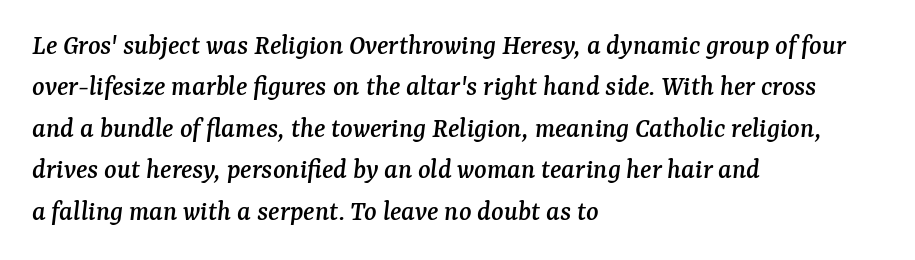
The image shows 29 px serif type, italic (leaning right); set left-aligned, normal line spacing (1.43x), normal letter spacing, not underlined; medium stroke contrast and a medium x-height.
